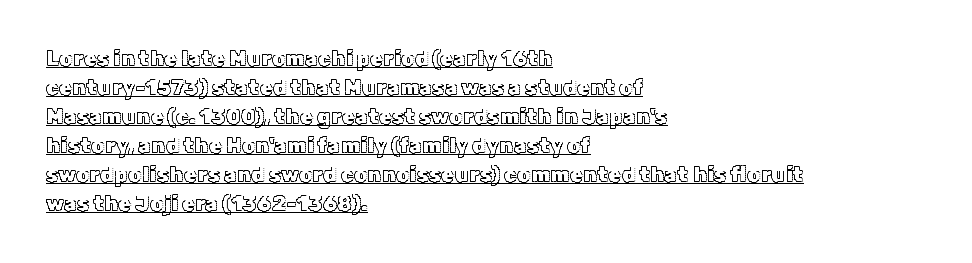
The image shows 21 px text type, upright; set left-aligned, normal line spacing (1.38x), normal letter spacing, underlined.
